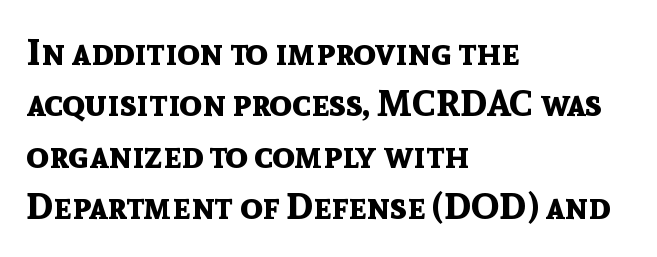
Q: Is the text bold? A: Yes.
Q: Is the text italic (slanted)? A: No, it is upright.
Q: Is the typeface a serif or a sans-serif typeface? A: Sans-serif.
Q: Is the text underlined? A: No.
Q: How is the paragraph aligned? A: Left-aligned.
Q: Is the spacing between letters normal or unusually wide? A: Normal.
Q: Is the spacing between lines tight, normal or loose? A: Normal.
Q: Width (condensed, normal, or wide)? A: Normal.
Q: x-height? A: Medium.
Q: Monospaced? A: No.
